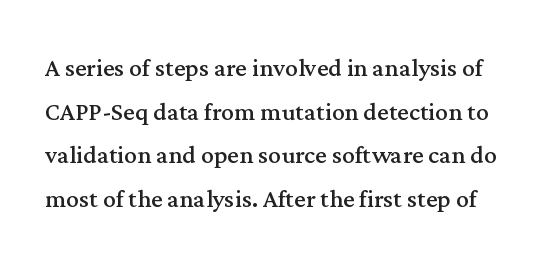
{"serif": "yes", "italic": "no", "bold": "no", "weight": "regular", "width": "normal", "stroke_contrast": "medium", "x_height": "medium", "monospaced": "no", "underline": "no", "line_spacing": "normal", "line_spacing_ratio": 1.36, "letter_spacing": "normal", "letter_spacing_em": 0.0, "glyph_px": 32}
